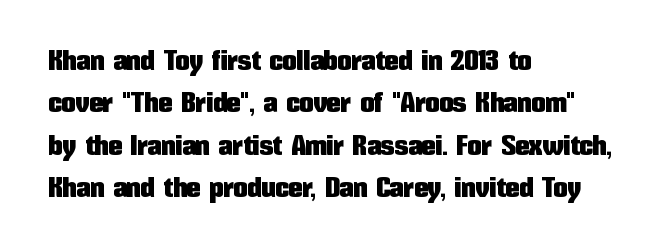
{"serif": "no", "italic": "no", "width": "condensed", "stroke_contrast": "low", "x_height": "medium", "monospaced": "no", "underline": "no", "align": "left", "line_spacing": "normal", "line_spacing_ratio": 1.51, "letter_spacing": "normal", "letter_spacing_em": 0.0, "glyph_px": 28}
